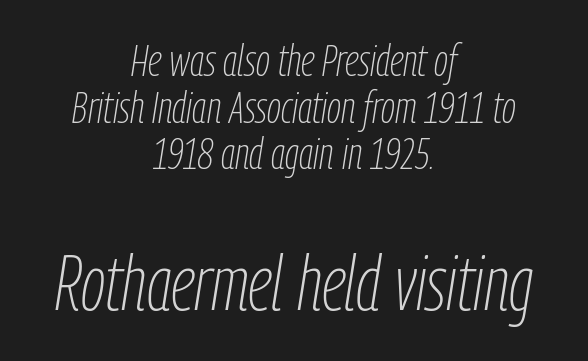
The image shows 77 px thin, condensed type, italic (leaning right); set centered, tight line spacing (1.06x), normal letter spacing, not underlined; the second (bottom) block is 1.75x larger; low stroke contrast and a medium x-height.
